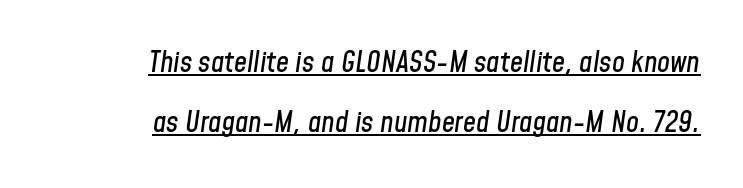
Every character sits at an angle, as italics do. Every row of glyphs terminates at an identical x-position on the right. Do the characters align in a grid? No, the font is proportional. Students, observe the line beneath the letters — that is underlining.
